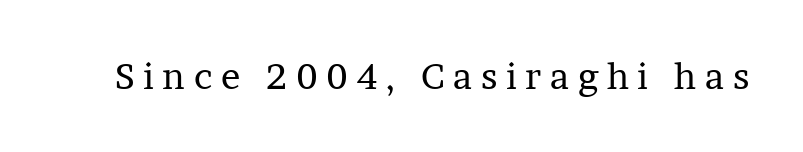
The image shows 36 px regular-weight serif type, upright; set unusually wide letter spacing (+0.24 em), not underlined; low stroke contrast and a medium x-height.
